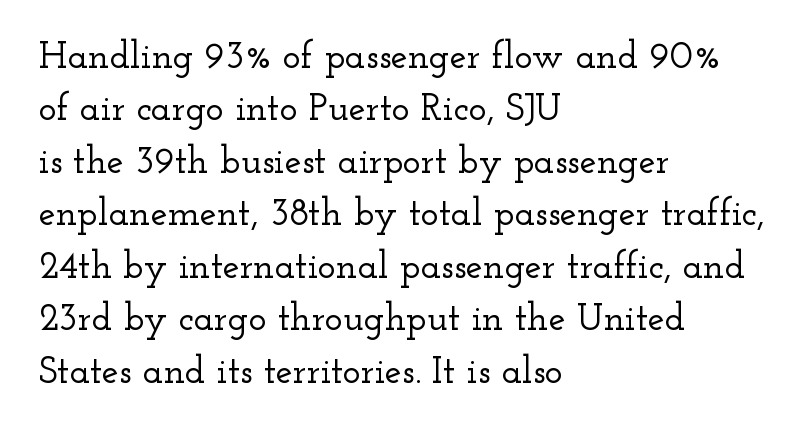
{"serif": "yes", "italic": "no", "width": "wide", "stroke_contrast": "low", "x_height": "small", "monospaced": "no", "underline": "no", "align": "left", "line_spacing": "normal", "line_spacing_ratio": 1.38, "letter_spacing": "normal", "letter_spacing_em": 0.0, "glyph_px": 38}
